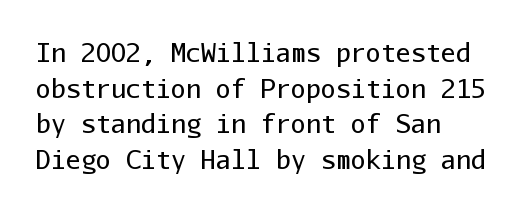
No word sits above an underline. These lines stack with their left ends in a neat column. The line-height multiplier appears to be the usual default. Ordinary non-slanted type is in use. Students, note that the glyphs here touch the page at normal intervals.
